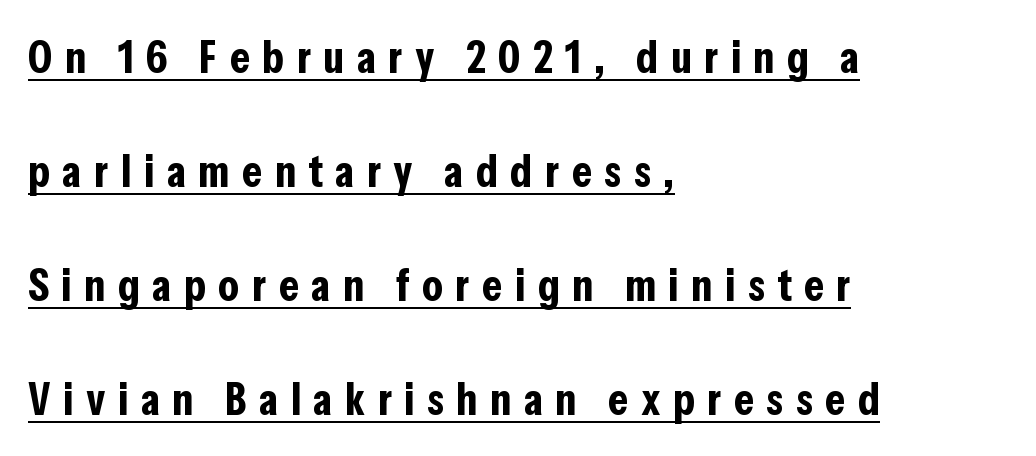
{"serif": "no", "italic": "no", "bold": "yes", "weight": "bold", "width": "condensed", "stroke_contrast": "low", "x_height": "medium", "monospaced": "no", "underline": "yes", "align": "left", "line_spacing": "loose", "line_spacing_ratio": 2.48, "letter_spacing": "wide", "letter_spacing_em": 0.27, "glyph_px": 46}
